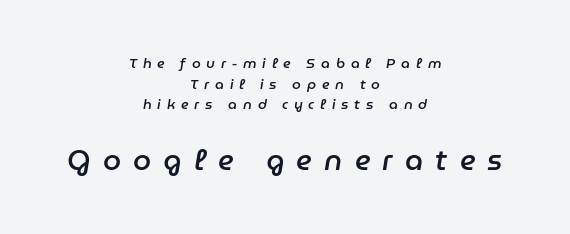
{"italic": "yes", "lean": "right", "slant_degrees": 9, "bold": "semi", "weight": "semibold", "width": "normal", "stroke_contrast": "low", "x_height": "medium", "monospaced": "no", "underline": "no", "align": "center", "line_spacing": "normal", "line_spacing_ratio": 1.47, "letter_spacing": "wide", "letter_spacing_em": 0.42, "larger_block": "second", "size_ratio": 2.07, "glyph_px": 29}
